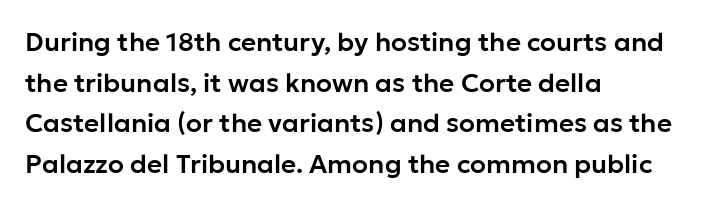
The image shows 26 px text type, upright; set left-aligned, normal line spacing (1.56x), normal letter spacing, not underlined.
